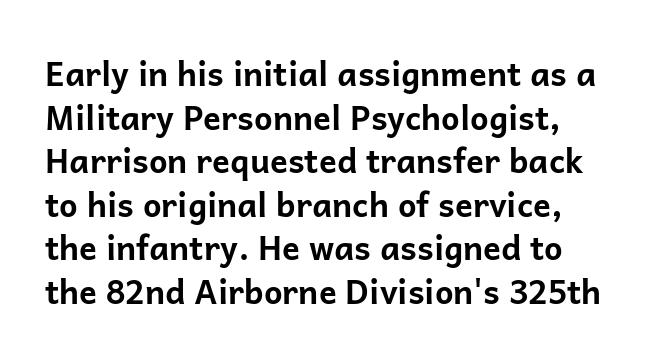
The image shows 33 px bold sans-serif type, upright; set normal line spacing (1.32x), normal letter spacing, not underlined; low stroke contrast and a medium x-height.
